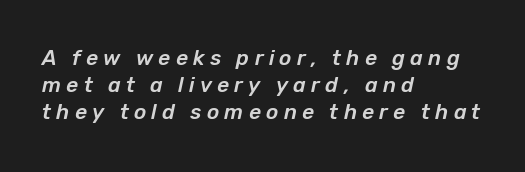
Q: Is the text italic (slanted)? A: Yes, it leans right by about 12 degrees.
Q: Is the text underlined? A: No.
Q: How is the paragraph aligned? A: Left-aligned.
Q: Is the spacing between letters normal or unusually wide? A: Unusually wide.
Q: Is the spacing between lines tight, normal or loose? A: Normal.
